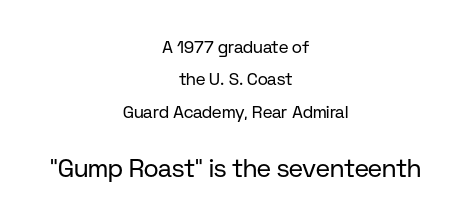
The image shows 25 px text type, upright; set centered, loose line spacing (1.9x), normal letter spacing, not underlined; the second (bottom) block is 1.47x larger.
